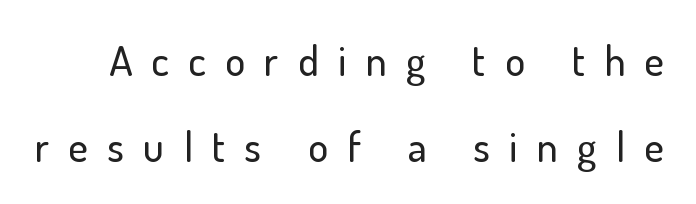
Reading down the column, the eye jumps a long way to each next line. Each letter keeps its own natural width here, so spacing adapts to shape. Nothing sits at the stroke ends, so this counts as sans-serif. Just letters on the line, the space beneath them empty. This sample uses expanded letter spacing, leaving extra air between glyphs.
